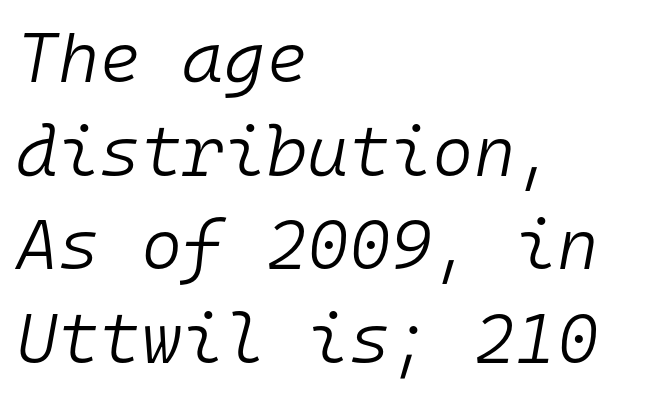
Each stroke keeps to a modest, everyday thickness or less. This sample uses an oblique cut, with every glyph tilted off the vertical. Vertically, the passage feels balanced, rows spaced as you'd expect. Decoration check: the copy has no underline. Every character here occupies the same horizontal width, giving the sample a typewriter-like rhythm.
